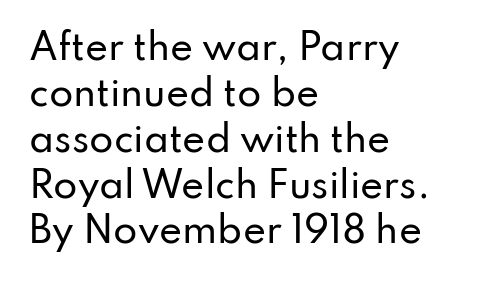
Q: Is the text italic (slanted)? A: No, it is upright.
Q: Is the typeface a serif or a sans-serif typeface? A: Sans-serif.
Q: Is the text underlined? A: No.
Q: How is the paragraph aligned? A: Left-aligned.
Q: Is the spacing between letters normal or unusually wide? A: Normal.
Q: Is the spacing between lines tight, normal or loose? A: Normal.
Q: Width (condensed, normal, or wide)? A: Normal.
Q: Stroke contrast? A: Low.
Q: x-height? A: Small.
Q: Monospaced? A: No.
